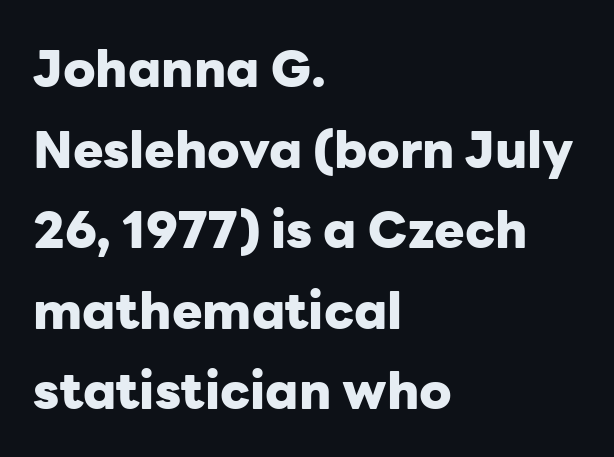
{"serif": "no", "italic": "no", "bold": "yes", "weight": "heavy", "width": "normal", "stroke_contrast": "low", "x_height": "medium", "monospaced": "no", "underline": "no", "align": "left", "line_spacing": "normal", "line_spacing_ratio": 1.58, "letter_spacing": "normal", "letter_spacing_em": 0.0, "glyph_px": 51}
